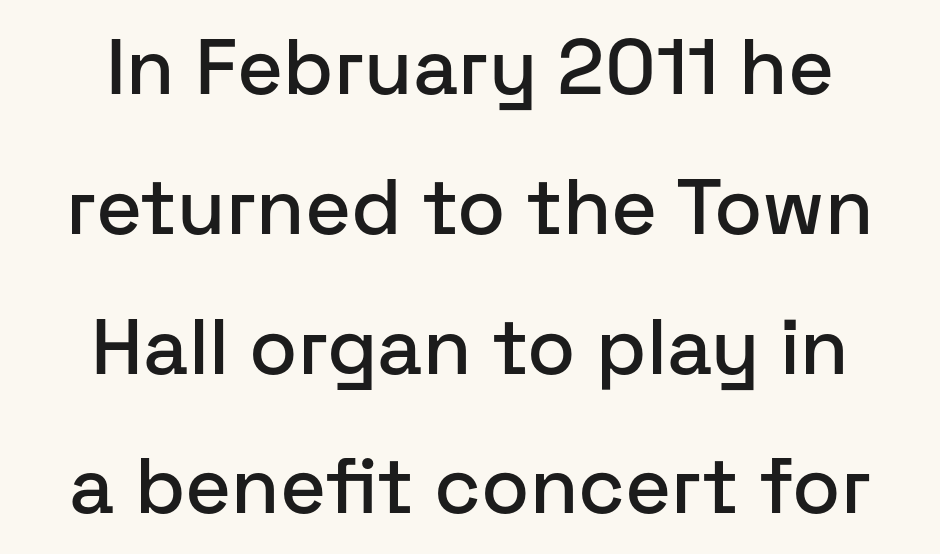
The image shows 79 px sans-serif type, upright; set centered, line spacing 1.77x, normal letter spacing, not underlined; low stroke contrast and a medium x-height.
